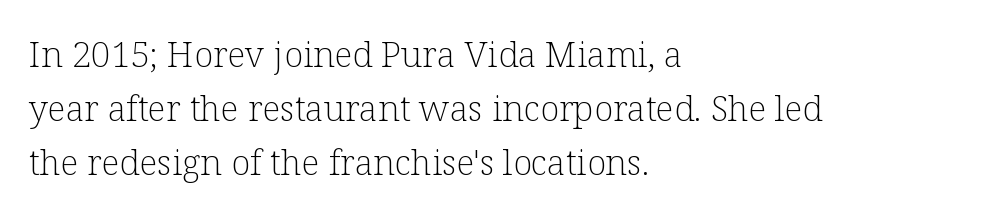
These glyphs show unthickened strokes, regular width or finer. These lines keep a tight, regular rhythm from letter to letter. A roman cut, with each character standing at attention. Regular leading. Small tapered or slab feet sit at the stroke ends, so this counts as serif.
